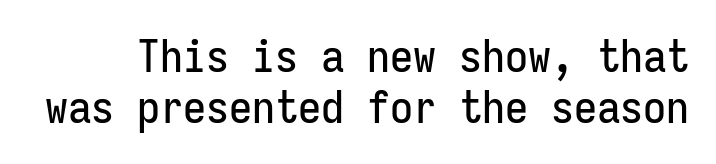
The image shows 46 px condensed sans-serif type, upright, monospaced; set tight line spacing (1.1x), normal letter spacing, not underlined; low stroke contrast and a medium x-height.
